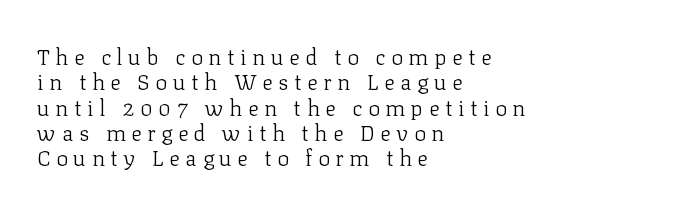
{"italic": "no", "bold": "no", "underline": "no", "align": "left", "line_spacing": "tight", "line_spacing_ratio": 1.15, "letter_spacing": "wide", "letter_spacing_em": 0.26, "glyph_px": 22}
